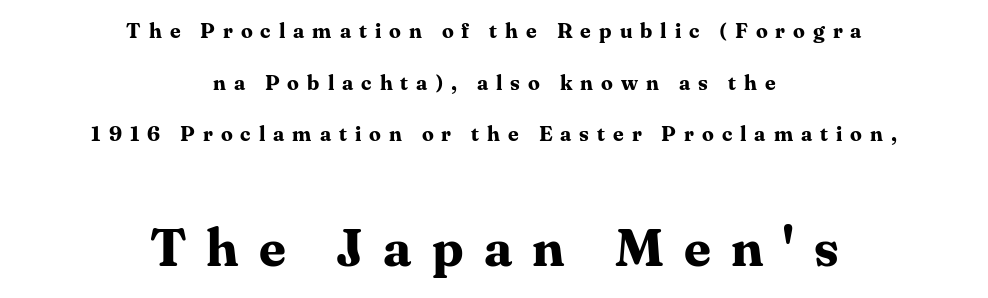
The image shows 53 px bold serif type, upright; set centered, loose line spacing (2.46x), unusually wide letter spacing (+0.38 em), not underlined; the second (bottom) block is 2.52x larger; medium stroke contrast and a medium x-height.
